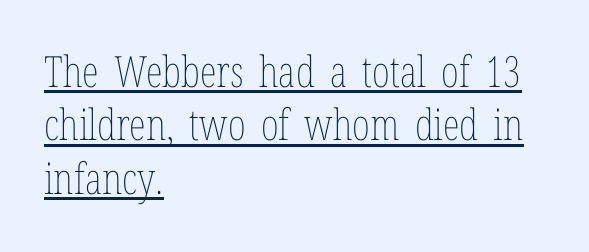
{"italic": "no", "bold": "no", "weight": "thin", "width": "condensed", "stroke_contrast": "low", "x_height": "medium", "monospaced": "no", "underline": "yes", "align": "left", "line_spacing_ratio": 1.24, "letter_spacing": "normal", "letter_spacing_em": 0.0, "glyph_px": 43}
